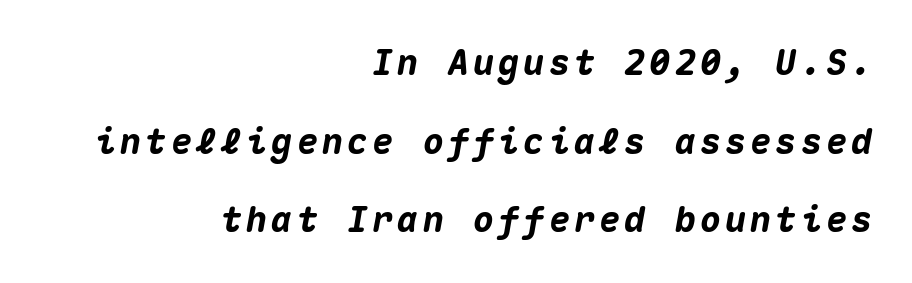
{"italic": "yes", "lean": "right", "slant_degrees": 10, "bold": "yes", "weight": "heavy", "width": "normal", "stroke_contrast": "medium", "x_height": "medium", "monospaced": "yes", "underline": "no", "align": "right", "line_spacing": "loose", "line_spacing_ratio": 2.25, "glyph_px": 35}
